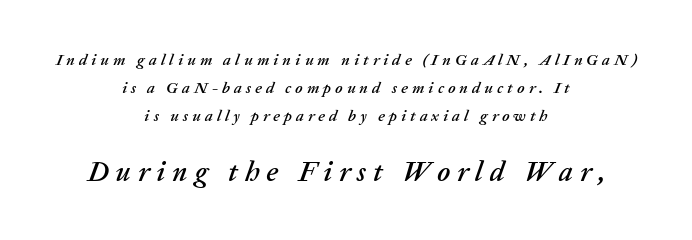
Q: Is the text italic (slanted)? A: Yes, it leans right by about 20 degrees.
Q: Is the text underlined? A: No.
Q: How is the paragraph aligned? A: Centered.
Q: Is the spacing between letters normal or unusually wide? A: Unusually wide.
Q: Which block of text is set in a larger size, the first (top) or the second (bottom)? A: The second (bottom) one.
Q: Width (condensed, normal, or wide)? A: Normal.
Q: Stroke contrast? A: Low.
Q: x-height? A: Medium.
Q: Monospaced? A: No.
